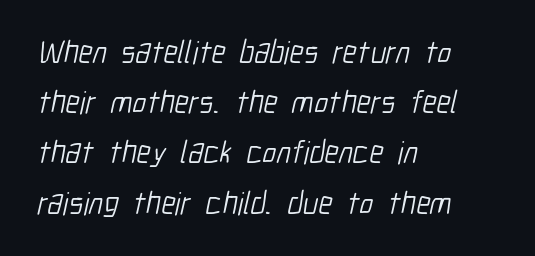
The image shows 32 px light, condensed sans-serif type; set left-aligned, normal line spacing (1.57x), normal letter spacing, not underlined; low stroke contrast and a medium x-height.
